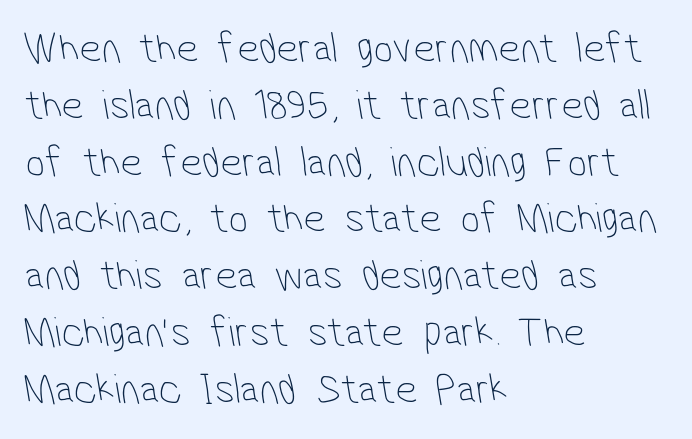
Glance below the letters and you will spot only blank space. Classification — sans serif. Default kerning and tracking; the words read as compact shapes. One-word summary of the alignment: left. Looks like regular typesetting: each glyph gets only the width it needs.
